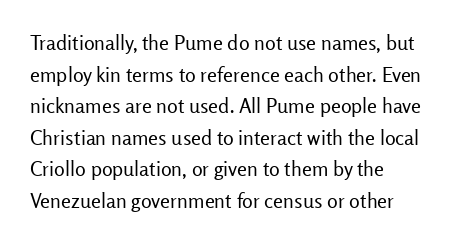
Teacher's note: observe the even left margin — that is flush-left alignment. The passage shown is not underscored anywhere. The rendering uses a moderate line-height, typical for paragraphs. Ascenders rise straight up at ninety degrees. Nobody touched the tracking dial on this one.
